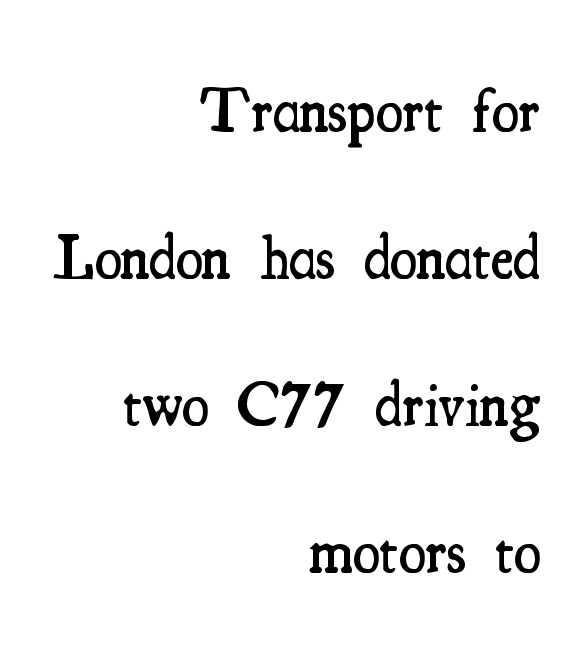
Nobody touched the tracking dial on this one. The lettering holds an erect, upright posture throughout. Its strokes are somewhat broadened, the hallmark of semibold type. Underline: absent.
